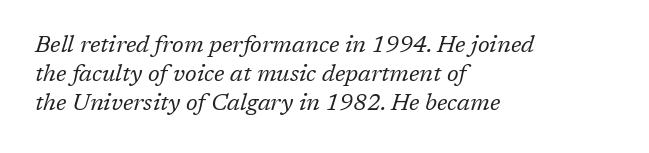
A typesetter would mark this as italic. The weight would be labelled regular, book, light, or lighter still. The ragged edge is on the right, which tells us the setting is flush left. Observe the ordinary spacing: letters are neighbours, not strangers. Notice how descenders clear the ascenders below comfortably — that's standard leading.
